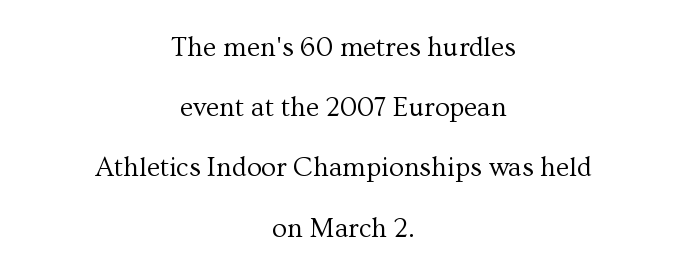
Q: Is the text bold? A: No.
Q: Is the text italic (slanted)? A: No, it is upright.
Q: Is the text underlined? A: No.
Q: How is the paragraph aligned? A: Centered.
Q: Is the spacing between letters normal or unusually wide? A: Normal.
Q: Is the spacing between lines tight, normal or loose? A: Loose.
